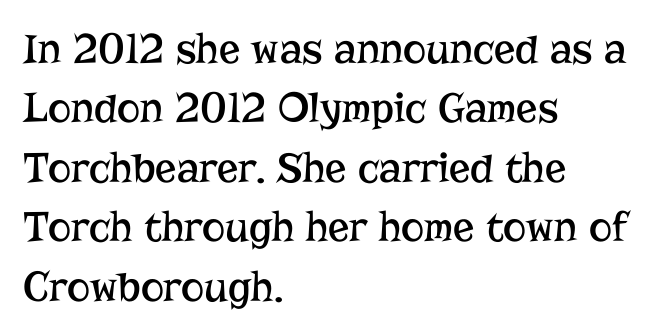
The image shows 44 px regular-weight serif type, upright; set left-aligned, normal line spacing (1.35x), normal letter spacing, not underlined; low stroke contrast and a medium x-height.
